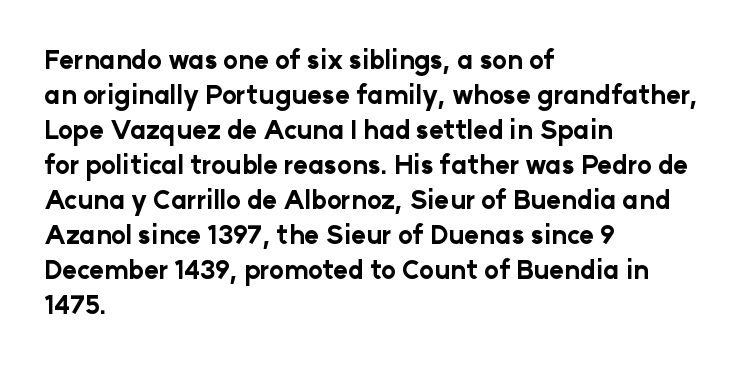
{"italic": "no", "bold": "yes", "underline": "no", "align": "left", "line_spacing": "normal", "line_spacing_ratio": 1.4, "letter_spacing": "normal", "letter_spacing_em": 0.0, "glyph_px": 25}
